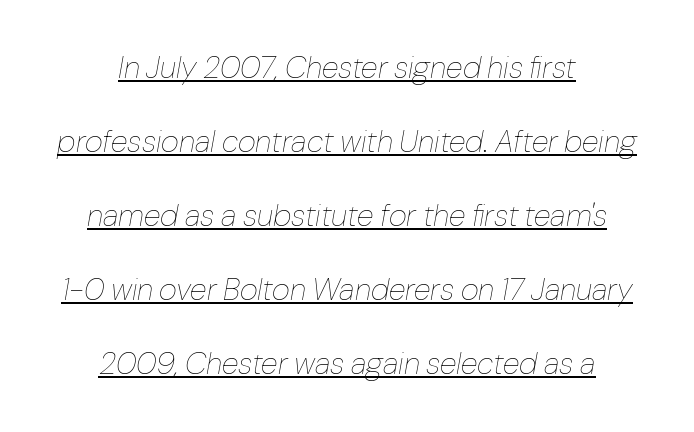
The image shows 31 px thin type, italic (leaning right); set centered, loose line spacing (2.39x), normal letter spacing, underlined; low stroke contrast and a medium x-height.
